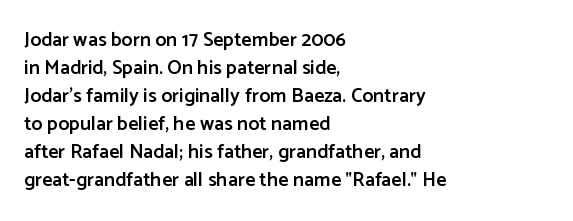
Q: Is the text bold? A: Semi-bold.
Q: Is the text italic (slanted)? A: No, it is upright.
Q: Is the text underlined? A: No.
Q: How is the paragraph aligned? A: Left-aligned.
Q: Is the spacing between letters normal or unusually wide? A: Normal.
Q: Is the spacing between lines tight, normal or loose? A: Normal.
